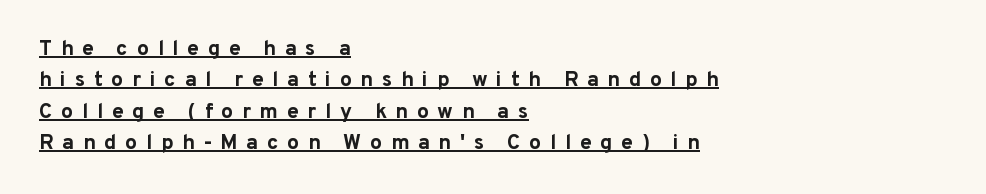
The letters are spread apart with noticeably loose tracking. Students, observe the line beneath the letters — that is underlining. This block has exactly the height ordinary leading produces. The specimen reads as upright at a glance. Stroke thickness is high; the sample reads as a true bold.
